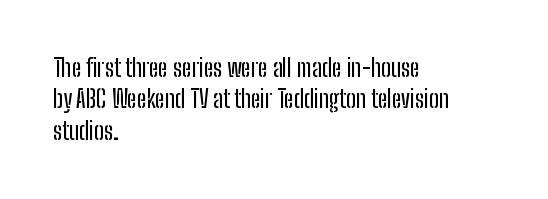
The image shows 24 px text type, upright; set left-aligned, normal line spacing (1.31x), normal letter spacing, not underlined.
